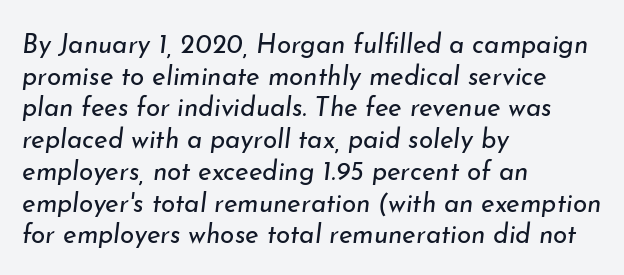
Q: Is the text bold? A: No.
Q: Is the text italic (slanted)? A: Yes, it leans right by about 7 degrees.
Q: Is the text underlined? A: No.
Q: How is the paragraph aligned? A: Left-aligned.
Q: Is the spacing between letters normal or unusually wide? A: Normal.
